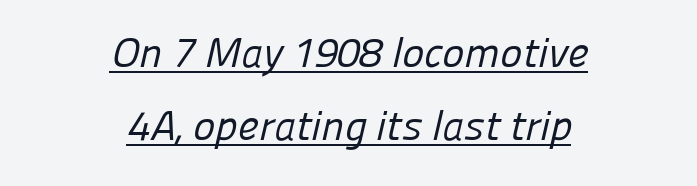
Letterform terminals end flat and unadorned throughout the passage. The whitespace from short lines is split evenly between both sides. This is underlined copy, the kind a proofreader might mark for attention. Think of a printed novel: that variable character pitch is what you see here.
